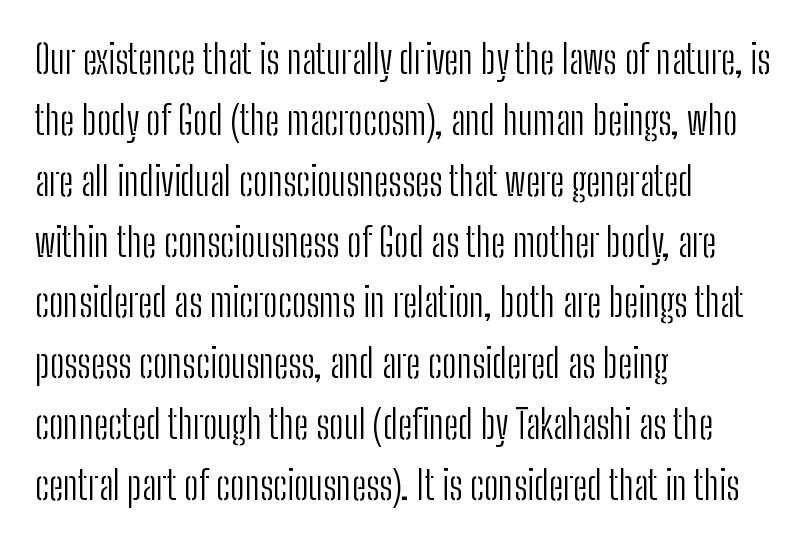
Short note: letters normally spaced. Grotesque or geometric, the face here clearly has no serifs. These lines were composed using upright roman letters. A bare baseline throughout the passage. Heft: none added — not bold. These lines are rendered in a variable-pitch font.
